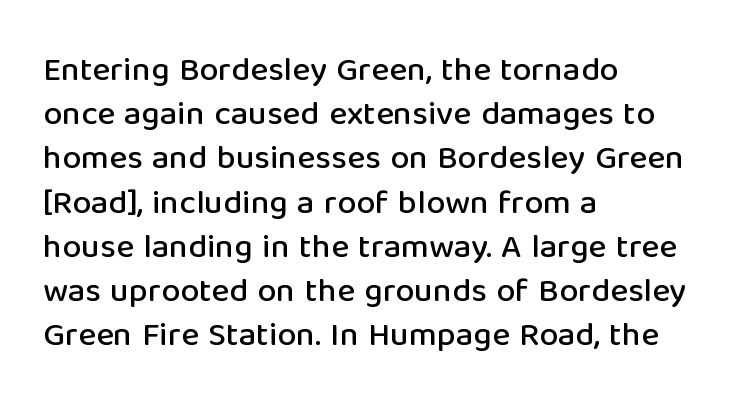
The passage shown is typeset with a sans-serif family. The rendering anchors every line to the left-hand side. Just letters on the line, the space beneath them empty. If you measured baseline to baseline, you'd find a middling distance. Is this a fixed-width face? No — the glyphs have proportional, varying widths. Every character sits straight up, as roman type does.
